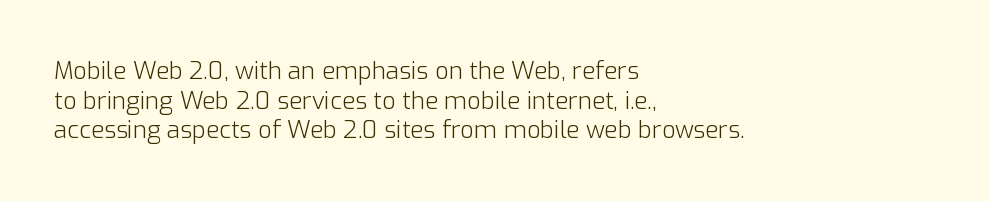
Words appear dense and cohesive because spacing is normal. Stem width sits at or under what a default text font uses. Honestly, there is no underline to notice here at all. The lettering stays uniformly vertical, giving the passage a roman look.
